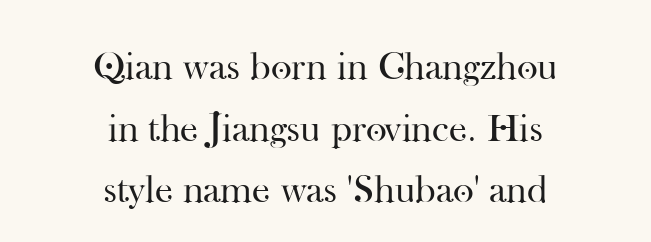
{"serif": "yes", "italic": "no", "bold": "no", "weight": "regular", "width": "normal", "stroke_contrast": "high", "x_height": "small", "monospaced": "no", "underline": "no", "align": "center", "line_spacing": "normal", "line_spacing_ratio": 1.54, "letter_spacing": "normal", "letter_spacing_em": 0.0, "glyph_px": 40}
